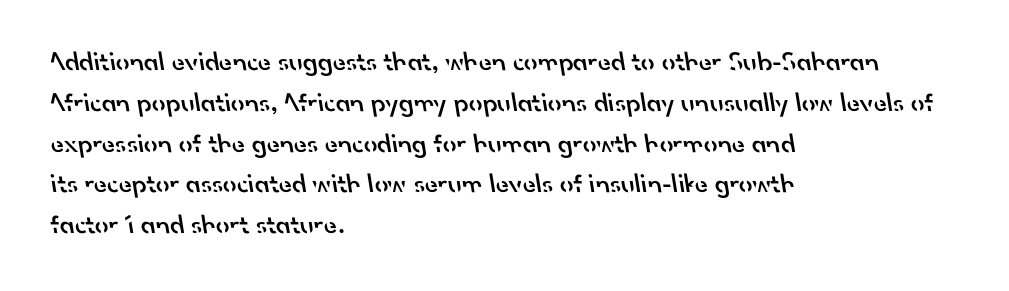
The image shows 27 px text type; set left-aligned, normal line spacing (1.51x), normal letter spacing, not underlined.
